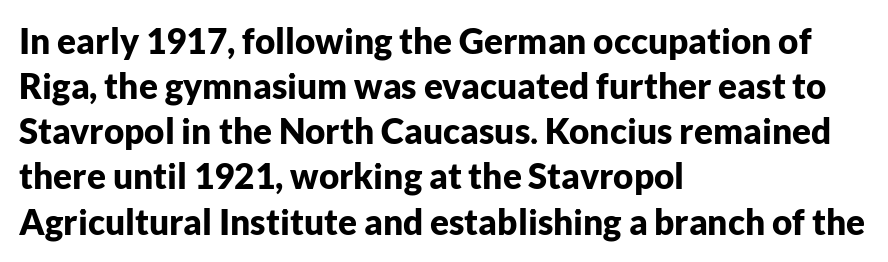
{"serif": "no", "italic": "no", "bold": "yes", "weight": "bold", "width": "normal", "stroke_contrast": "low", "x_height": "medium", "monospaced": "no", "underline": "no", "align": "left", "line_spacing": "normal", "line_spacing_ratio": 1.29, "letter_spacing": "normal", "letter_spacing_em": 0.0, "glyph_px": 35}
